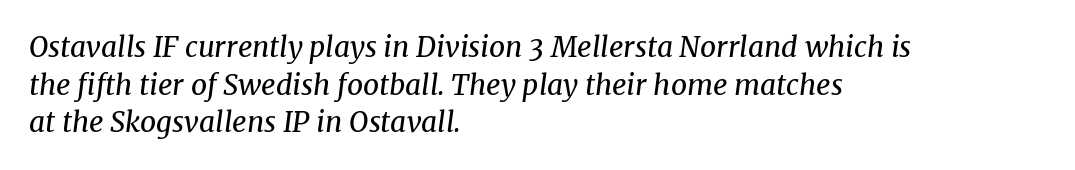
Q: Is the text bold? A: No.
Q: Is the text italic (slanted)? A: Yes, it leans right by about 8 degrees.
Q: Is the typeface a serif or a sans-serif typeface? A: Serif.
Q: Is the text underlined? A: No.
Q: How is the paragraph aligned? A: Left-aligned.
Q: Is the spacing between letters normal or unusually wide? A: Normal.
Q: Is the spacing between lines tight, normal or loose? A: Normal.
Q: Width (condensed, normal, or wide)? A: Normal.
Q: Stroke contrast? A: Medium.
Q: x-height? A: Medium.
Q: Monospaced? A: No.
